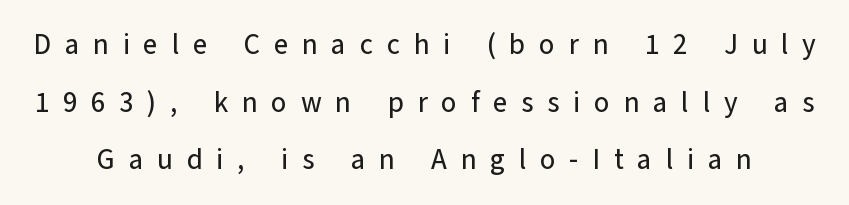
{"serif": "no", "italic": "no", "width": "normal", "stroke_contrast": "low", "x_height": "medium", "monospaced": "no", "underline": "no", "line_spacing": "loose", "line_spacing_ratio": 2.06, "letter_spacing": "wide", "letter_spacing_em": 0.49, "glyph_px": 28}
